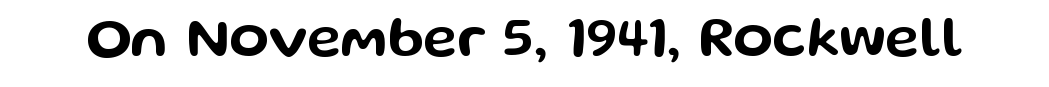
Q: Is the text italic (slanted)? A: No, it is upright.
Q: Is the typeface a serif or a sans-serif typeface? A: Sans-serif.
Q: Is the text underlined? A: No.
Q: Is the spacing between letters normal or unusually wide? A: Normal.
Q: Width (condensed, normal, or wide)? A: Wide.
Q: Stroke contrast? A: Low.
Q: x-height? A: Medium.
Q: Monospaced? A: No.
